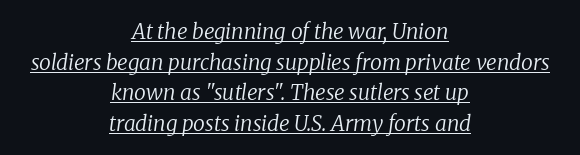
The image shows 21 px text type, italic (leaning right); set centered, normal line spacing (1.46x), normal letter spacing, underlined.
